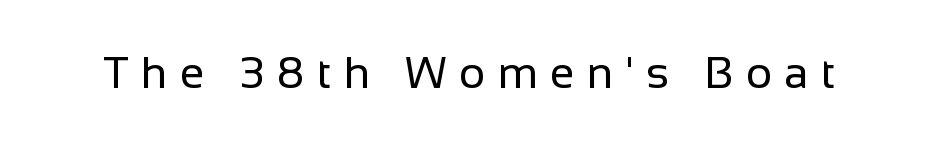
Q: Is the text bold? A: No.
Q: Is the text italic (slanted)? A: No, it is upright.
Q: Is the typeface a serif or a sans-serif typeface? A: Sans-serif.
Q: Is the text underlined? A: No.
Q: Is the spacing between letters normal or unusually wide? A: Unusually wide.
Q: Width (condensed, normal, or wide)? A: Normal.
Q: Stroke contrast? A: Low.
Q: x-height? A: Medium.
Q: Monospaced? A: No.
